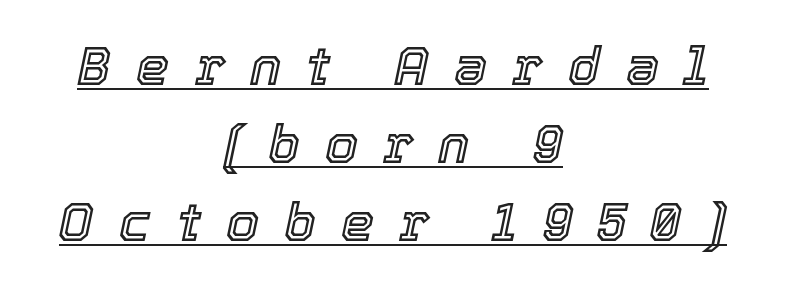
The image shows 53 px text type, italic (leaning right); set centered, normal line spacing (1.47x), unusually wide letter spacing (+0.47 em), underlined; a medium x-height.
